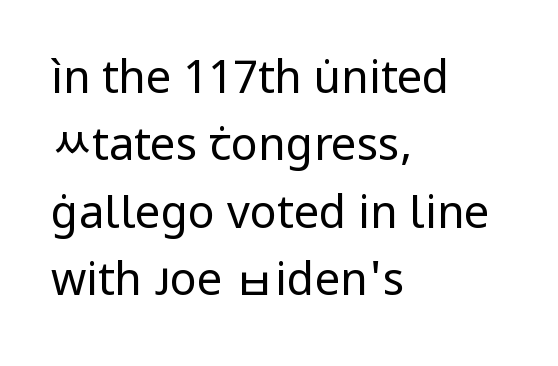
The image shows 45 px regular-weight sans-serif type, upright; set left-aligned, normal line spacing (1.5x), normal letter spacing, not underlined; low stroke contrast and a medium x-height.
